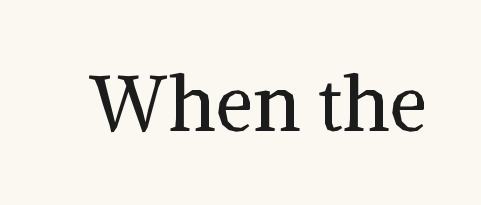
Think of a printed novel: that variable character pitch is what you see here. Italic? Not at all — the glyphs are vertical. Check where the strokes stop: tiny serifs finish them off. Words float on clear page, feet unadorned. Heaviness? Minimal to ordinary, like unemphasized prose. You could call the tracking neutral — neither tight nor loose.
